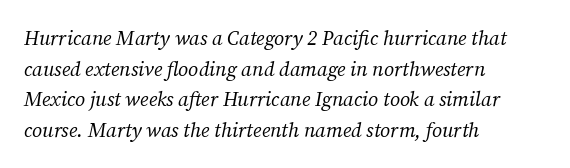
The image shows 20 px text type, italic (leaning right); set left-aligned, normal line spacing (1.53x), normal letter spacing, not underlined.
